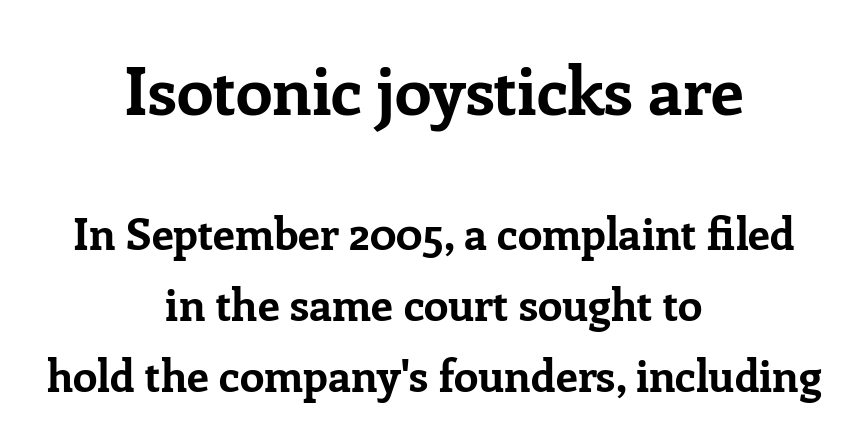
The image shows 66 px bold serif type, upright; set centered, normal line spacing (1.61x), normal letter spacing, not underlined; the first (top) block is 1.5x larger; low stroke contrast and a medium x-height.
